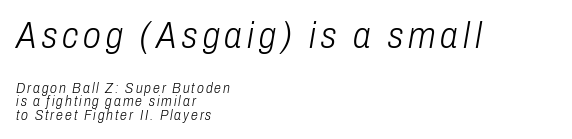
The image shows 36 px light, condensed type, italic (leaning right); set left-aligned, tight line spacing (0.97x), not underlined; the first (top) block is 2.57x larger; low stroke contrast and a medium x-height.
